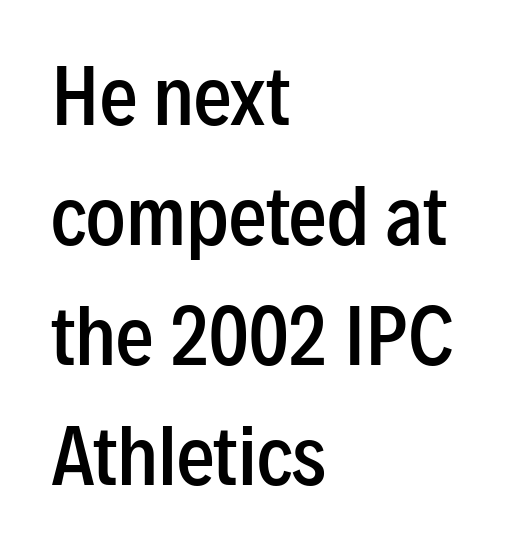
{"serif": "no", "italic": "no", "bold": "semi", "weight": "semibold", "width": "condensed", "stroke_contrast": "low", "x_height": "medium", "monospaced": "no", "underline": "no", "align": "left", "line_spacing": "normal", "line_spacing_ratio": 1.6, "letter_spacing": "normal", "letter_spacing_em": 0.0, "glyph_px": 75}
